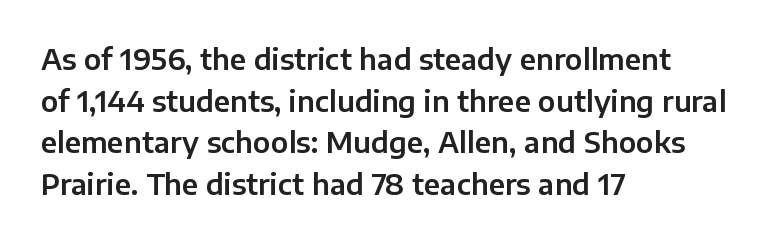
Do the letters lean? They stand straight. The space between consecutive lines is moderate. The letterforms sit shoulder to shoulder at normal distance. These lines are rendered in a variable-pitch font. Bare-footed words on every line.
